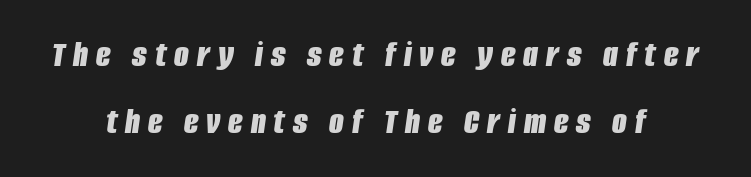
{"italic": "yes", "lean": "right", "slant_degrees": 8, "bold": "yes", "weight": "bold", "width": "condensed", "stroke_contrast": "low", "x_height": "large", "monospaced": "no", "underline": "no", "line_spacing_ratio": 1.77, "letter_spacing": "wide", "letter_spacing_em": 0.21, "glyph_px": 38}
